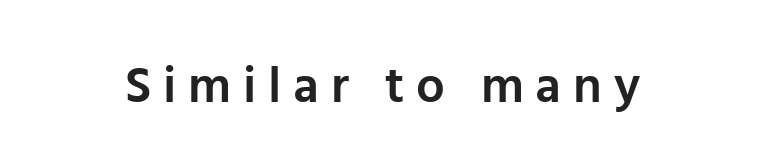
The image shows 51 px semibold sans-serif type, upright; set unusually wide letter spacing (+0.23 em), not underlined; low stroke contrast and a medium x-height.
